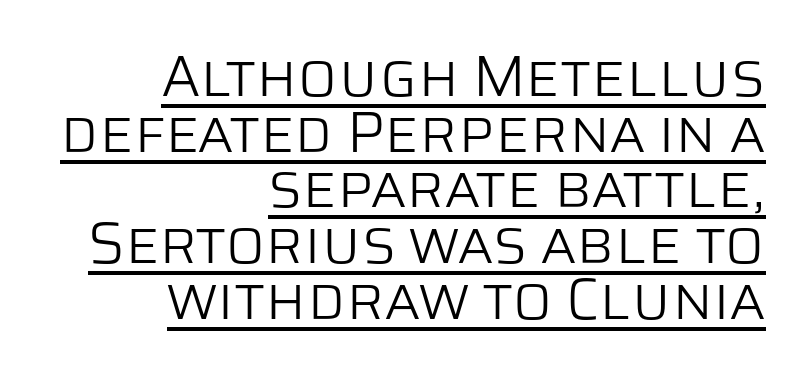
The image shows 58 px light sans-serif type, upright; set right-aligned, tight line spacing (0.96x), normal letter spacing, underlined; low stroke contrast and a large x-height.
